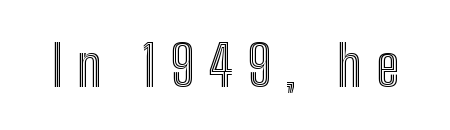
{"italic": "no", "width": "condensed", "x_height": "medium", "monospaced": "no", "underline": "no", "letter_spacing": "wide", "letter_spacing_em": 0.25, "glyph_px": 56}
